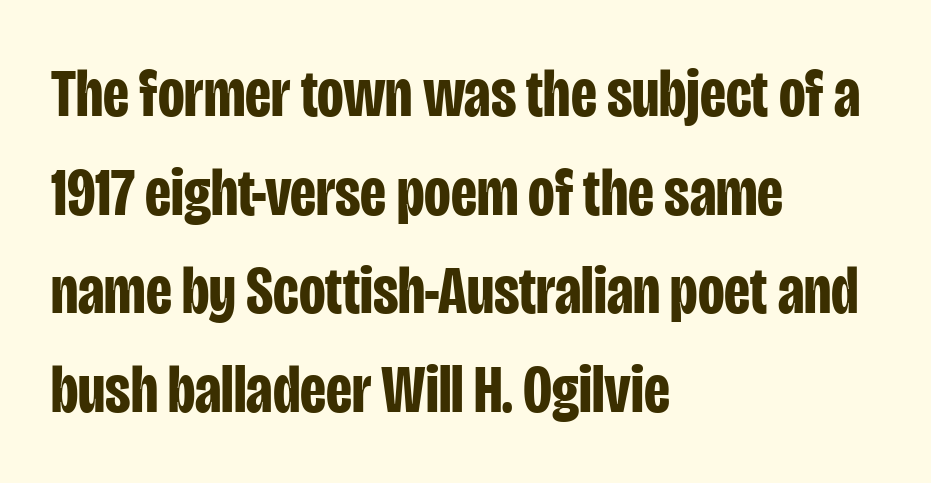
Q: Is the text bold? A: Yes.
Q: Is the text italic (slanted)? A: No, it is upright.
Q: Is the typeface a serif or a sans-serif typeface? A: Sans-serif.
Q: Is the text underlined? A: No.
Q: How is the paragraph aligned? A: Left-aligned.
Q: Is the spacing between letters normal or unusually wide? A: Normal.
Q: Is the spacing between lines tight, normal or loose? A: Normal.
Q: Width (condensed, normal, or wide)? A: Condensed.
Q: Stroke contrast? A: Low.
Q: x-height? A: Large.
Q: Monospaced? A: No.
